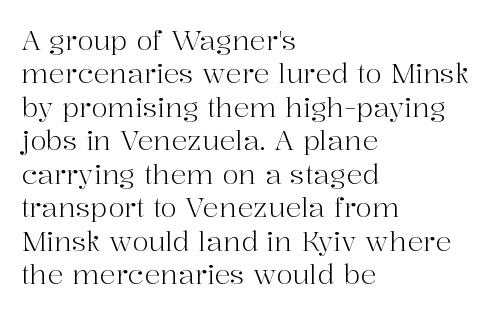
{"italic": "no", "bold": "no", "underline": "no", "align": "left", "line_spacing_ratio": 1.24, "letter_spacing": "normal", "letter_spacing_em": 0.0, "glyph_px": 27}
